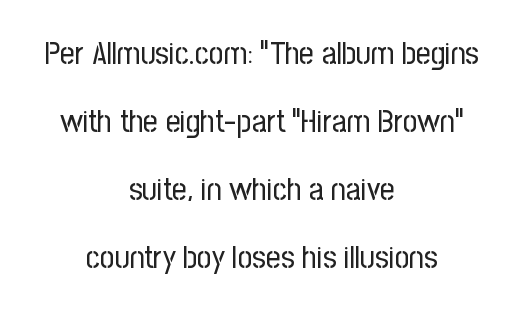
The image shows 32 px regular-weight, condensed sans-serif type, upright; set centered, loose line spacing (2.12x), normal letter spacing, not underlined; low stroke contrast and a medium x-height.
